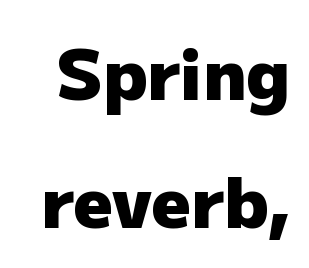
Q: Is the text bold? A: Yes.
Q: Is the text italic (slanted)? A: No, it is upright.
Q: Is the typeface a serif or a sans-serif typeface? A: Sans-serif.
Q: Is the text underlined? A: No.
Q: Is the spacing between letters normal or unusually wide? A: Normal.
Q: Width (condensed, normal, or wide)? A: Normal.
Q: Stroke contrast? A: Low.
Q: x-height? A: Medium.
Q: Monospaced? A: No.
